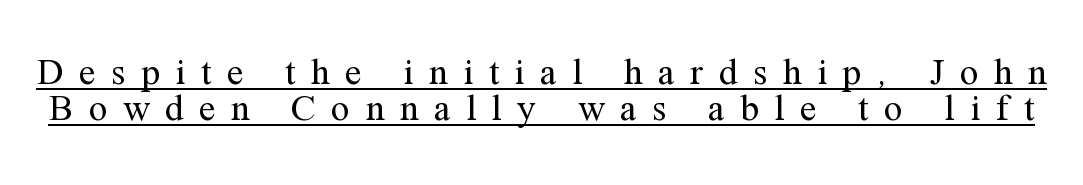
{"serif": "yes", "italic": "no", "bold": "no", "weight": "regular", "width": "normal", "stroke_contrast": "medium", "x_height": "medium", "monospaced": "no", "underline": "yes", "line_spacing": "tight", "line_spacing_ratio": 0.98, "letter_spacing": "wide", "letter_spacing_em": 0.42, "glyph_px": 37}
